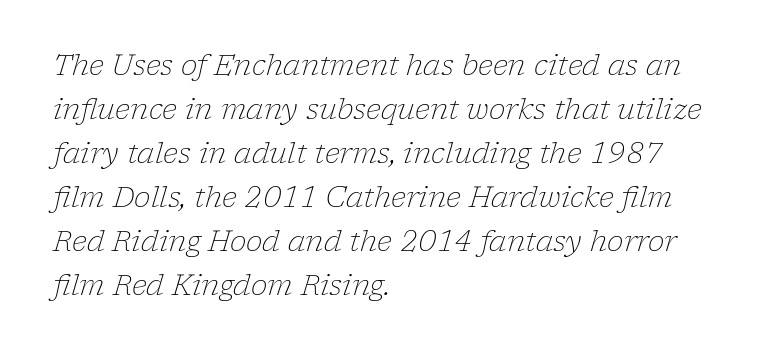
{"serif": "yes", "italic": "yes", "lean": "right", "slant_degrees": 17, "bold": "no", "weight": "light", "width": "normal", "stroke_contrast": "low", "x_height": "medium", "monospaced": "no", "underline": "no", "align": "left", "line_spacing": "normal", "line_spacing_ratio": 1.57, "letter_spacing": "normal", "letter_spacing_em": 0.0, "glyph_px": 28}
